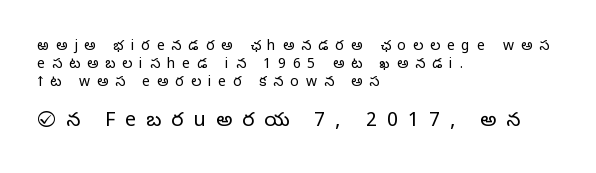
The strip under each line holds only bare page. The second block has been scaled up relative to the first. Line starts are locked; line ends wander. Regarding leading, the lines here are spaced in the standard way. The letters look calm and open, with moderate or lighter stems. Tall strokes in this sample are plumb rather than angled.
